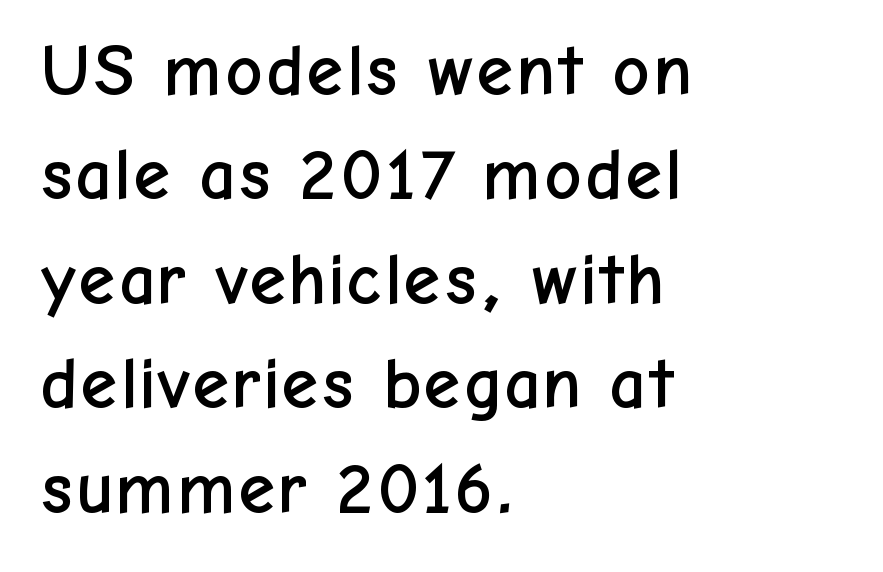
Spacing between characters is what you'd get straight out of the box. In CSS terms this would be text-align: left. Is this a fixed-width face? No — the glyphs have proportional, varying widths. Has an underline been added? It has not. Does the type have serifs? No, each stem ends abruptly.
